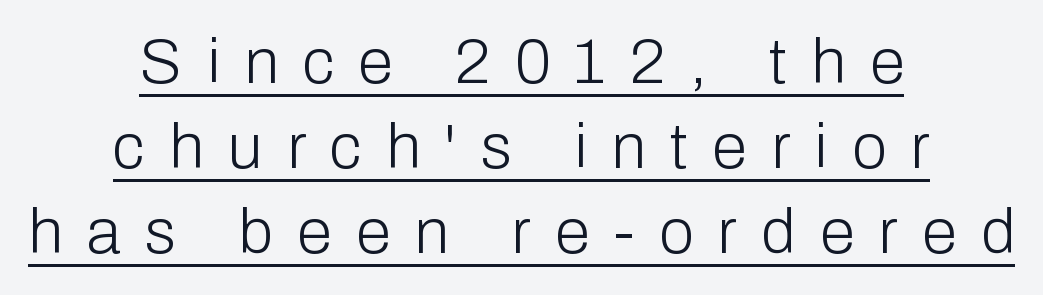
Q: Is the text bold? A: No.
Q: Is the text italic (slanted)? A: No, it is upright.
Q: Is the typeface a serif or a sans-serif typeface? A: Sans-serif.
Q: Is the text underlined? A: Yes.
Q: How is the paragraph aligned? A: Centered.
Q: Is the spacing between letters normal or unusually wide? A: Unusually wide.
Q: Is the spacing between lines tight, normal or loose? A: Normal.
Q: Width (condensed, normal, or wide)? A: Normal.
Q: Stroke contrast? A: Low.
Q: x-height? A: Medium.
Q: Monospaced? A: No.
